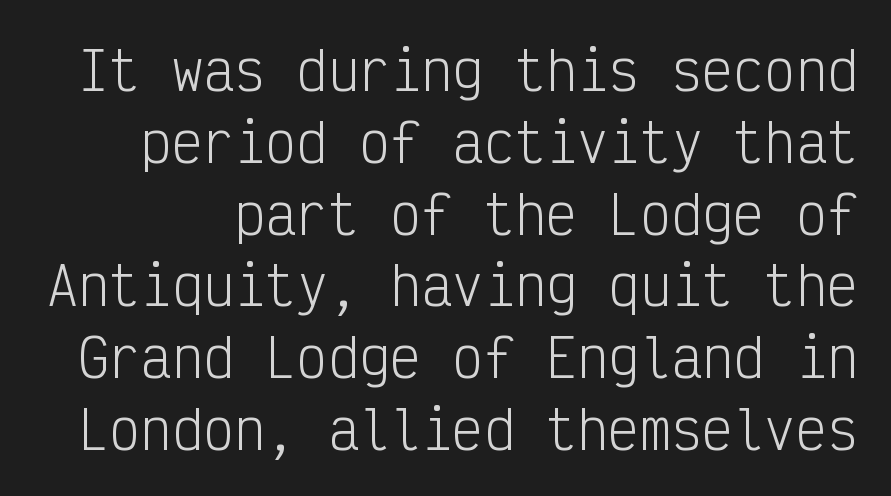
{"serif": "no", "italic": "no", "bold": "no", "weight": "light", "width": "condensed", "stroke_contrast": "low", "x_height": "medium", "monospaced": "yes", "underline": "no", "line_spacing": "normal", "line_spacing_ratio": 1.38, "letter_spacing": "normal", "letter_spacing_em": 0.0, "glyph_px": 52}
